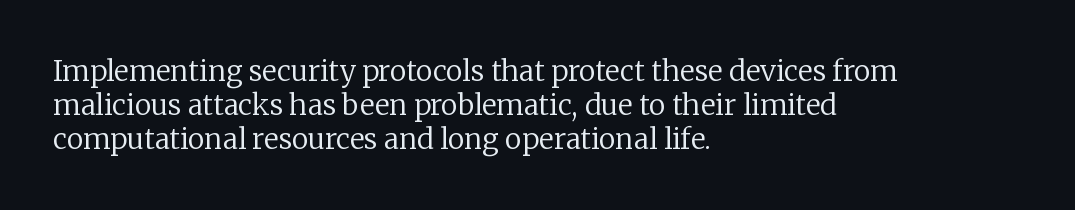
The image shows 28 px regular-weight serif type, upright; set left-aligned, line spacing 1.21x, normal letter spacing, not underlined; low stroke contrast and a medium x-height.
